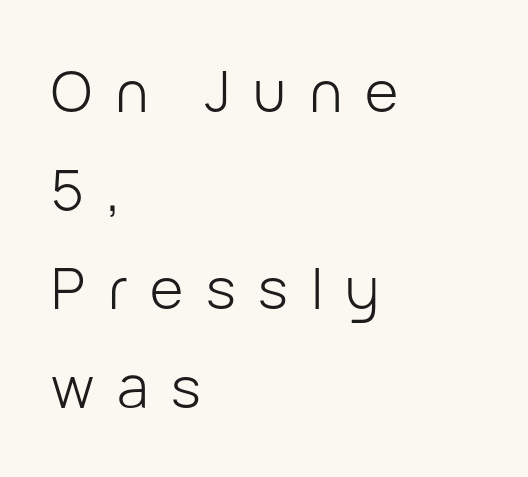
Q: Is the text bold? A: No.
Q: Is the text italic (slanted)? A: No, it is upright.
Q: Is the typeface a serif or a sans-serif typeface? A: Sans-serif.
Q: Is the text underlined? A: No.
Q: How is the paragraph aligned? A: Left-aligned.
Q: Is the spacing between letters normal or unusually wide? A: Unusually wide.
Q: Width (condensed, normal, or wide)? A: Normal.
Q: Stroke contrast? A: Low.
Q: x-height? A: Medium.
Q: Monospaced? A: No.
